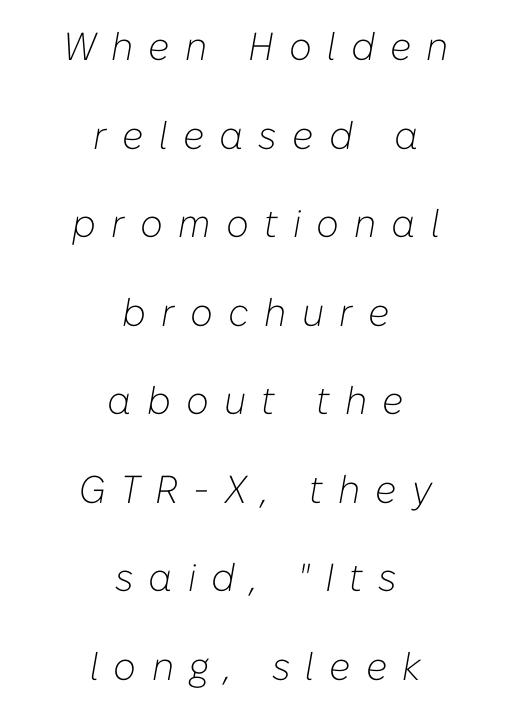
The image shows 39 px light type, italic (leaning right); set centered, loose line spacing (2.27x), unusually wide letter spacing (+0.39 em), not underlined; low stroke contrast and a medium x-height.
